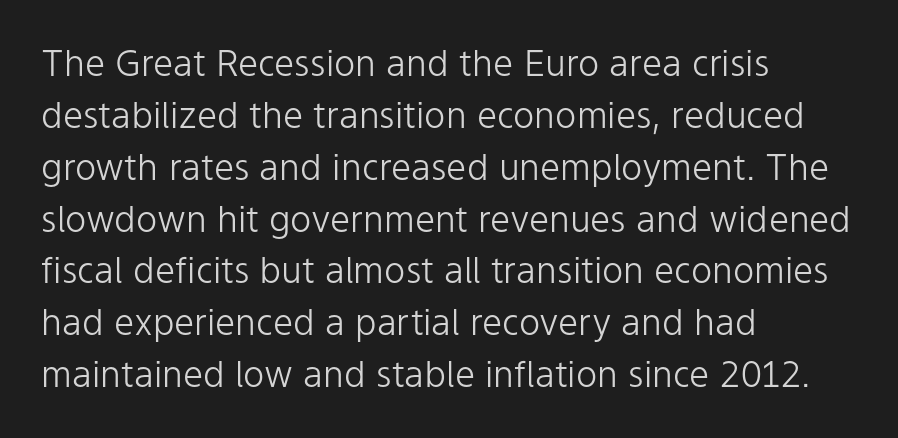
{"serif": "no", "italic": "no", "bold": "no", "weight": "light", "width": "normal", "stroke_contrast": "low", "x_height": "medium", "monospaced": "no", "underline": "no", "align": "left", "line_spacing": "normal", "line_spacing_ratio": 1.44, "letter_spacing": "normal", "letter_spacing_em": 0.0, "glyph_px": 36}
